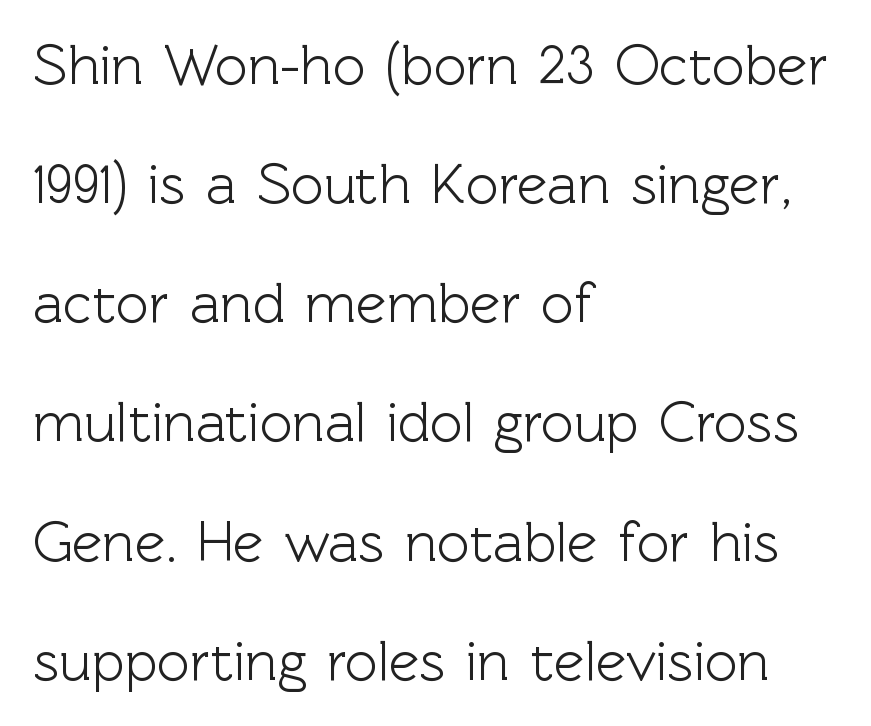
The words here are not underlined. A student would call this left alignment; a typographer would say flush left, rag right. Think of a printed novel: that variable character pitch is what you see here. The rendering keeps characters at their native spacing.
